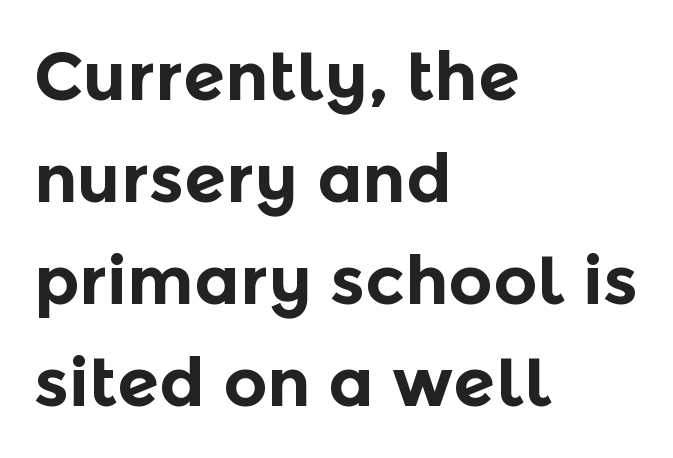
Q: Is the text bold? A: Yes.
Q: Is the text italic (slanted)? A: No, it is upright.
Q: Is the typeface a serif or a sans-serif typeface? A: Sans-serif.
Q: Is the text underlined? A: No.
Q: How is the paragraph aligned? A: Left-aligned.
Q: Is the spacing between letters normal or unusually wide? A: Normal.
Q: Is the spacing between lines tight, normal or loose? A: Normal.
Q: Width (condensed, normal, or wide)? A: Normal.
Q: x-height? A: Medium.
Q: Monospaced? A: No.
